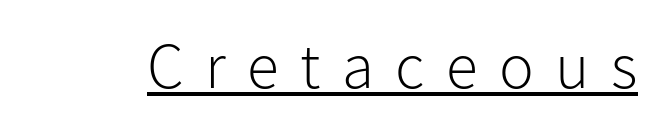
Caption: face not bold, strokes unweighted. The designer went with a sans here, leaving each stem footless. This sample has the flowing, uneven cadence of proportional lettering. Does the lettering tilt? It doesn't — this is upright.
